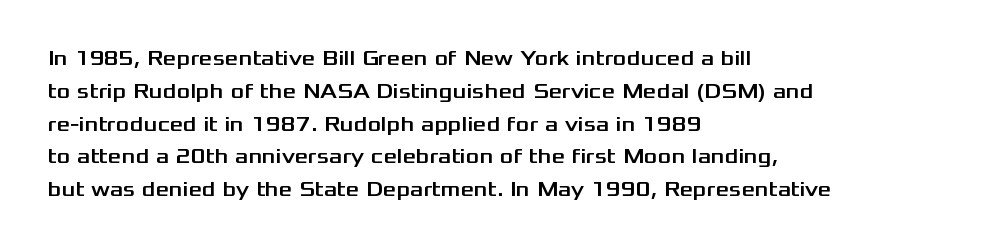
{"italic": "no", "underline": "no", "align": "left", "line_spacing": "normal", "line_spacing_ratio": 1.56, "letter_spacing": "normal", "letter_spacing_em": 0.0, "glyph_px": 21}
